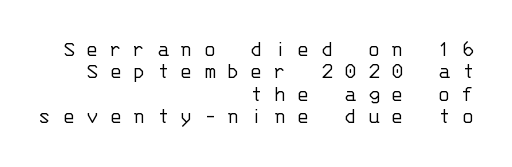
The image shows 23 px text type, upright; set right-aligned, tight line spacing (0.97x), unusually wide letter spacing (+0.48 em), not underlined.
